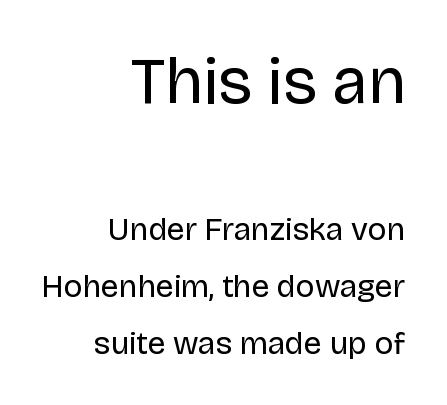
Q: Is the text bold? A: No.
Q: Is the text italic (slanted)? A: No, it is upright.
Q: Is the typeface a serif or a sans-serif typeface? A: Sans-serif.
Q: Is the text underlined? A: No.
Q: How is the paragraph aligned? A: Right-aligned.
Q: Is the spacing between letters normal or unusually wide? A: Normal.
Q: Which block of text is set in a larger size, the first (top) or the second (bottom)? A: The first (top) one.
Q: Width (condensed, normal, or wide)? A: Normal.
Q: Stroke contrast? A: Low.
Q: x-height? A: Large.
Q: Monospaced? A: No.
